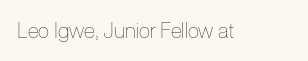
Q: Is the text bold? A: No.
Q: Is the text italic (slanted)? A: No, it is upright.
Q: Is the text underlined? A: No.
Q: Is the spacing between letters normal or unusually wide? A: Normal.
